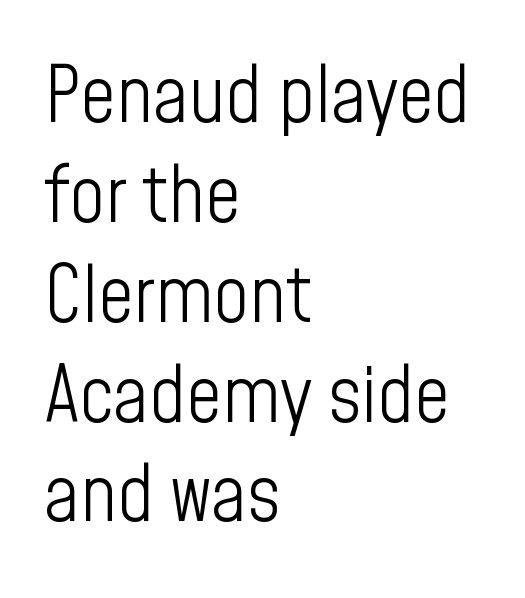
{"serif": "no", "italic": "no", "bold": "no", "weight": "light", "width": "condensed", "stroke_contrast": "low", "x_height": "medium", "monospaced": "no", "underline": "no", "align": "left", "line_spacing": "normal", "line_spacing_ratio": 1.28, "letter_spacing": "normal", "letter_spacing_em": 0.0, "glyph_px": 78}
